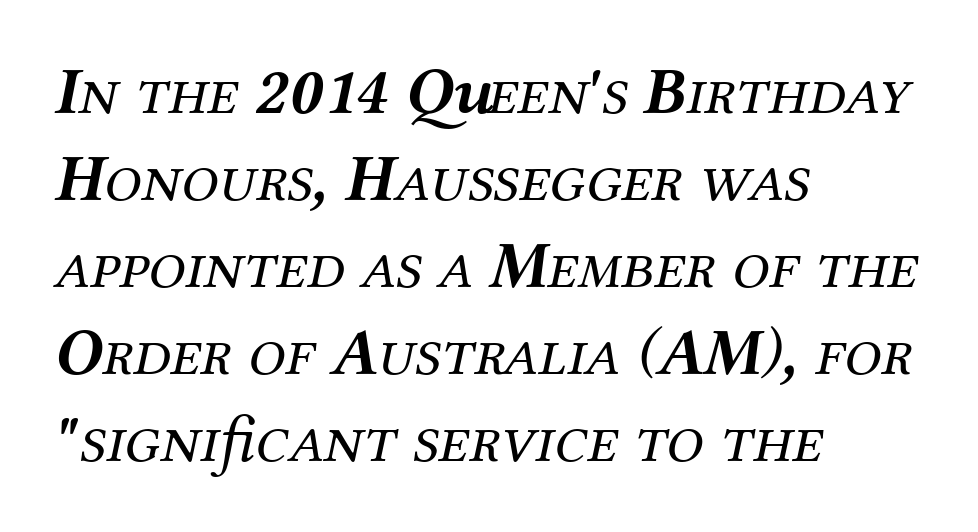
{"serif": "yes", "italic": "yes", "lean": "right", "slant_degrees": 12, "bold": "no", "weight": "regular", "width": "normal", "stroke_contrast": "medium", "x_height": "medium", "monospaced": "no", "underline": "no", "align": "left", "line_spacing": "normal", "line_spacing_ratio": 1.3, "letter_spacing": "normal", "letter_spacing_em": 0.0, "glyph_px": 67}
